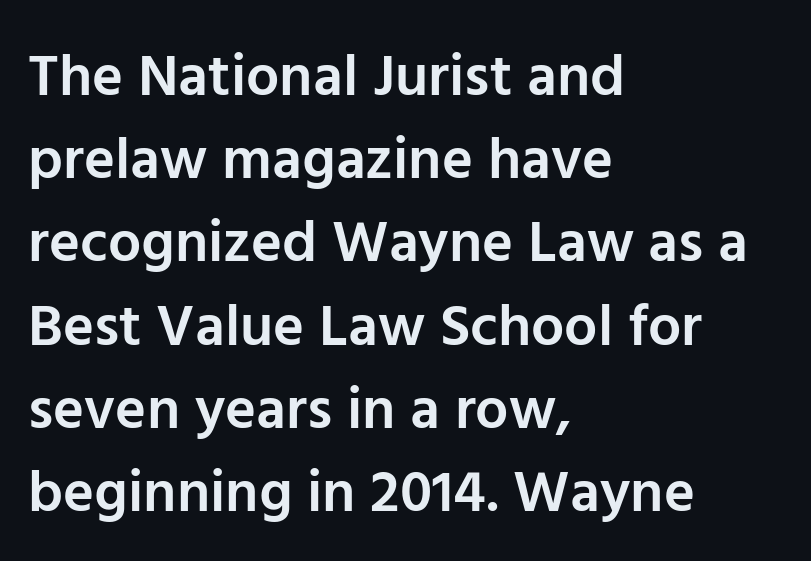
{"serif": "no", "italic": "no", "bold": "semi", "weight": "semibold", "width": "normal", "stroke_contrast": "low", "x_height": "medium", "monospaced": "no", "underline": "no", "align": "left", "line_spacing": "normal", "line_spacing_ratio": 1.41, "letter_spacing": "normal", "letter_spacing_em": 0.0, "glyph_px": 59}
